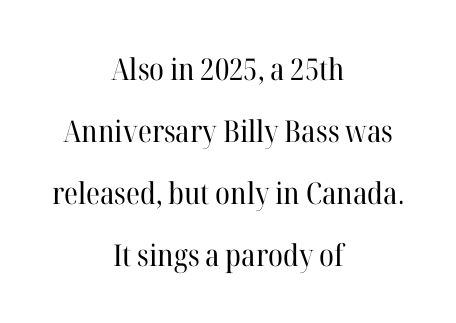
{"serif": "yes", "italic": "no", "bold": "no", "weight": "regular", "width": "normal", "stroke_contrast": "high", "x_height": "medium", "monospaced": "no", "underline": "no", "align": "center", "line_spacing": "loose", "line_spacing_ratio": 2.07, "letter_spacing": "normal", "letter_spacing_em": 0.0, "glyph_px": 30}
